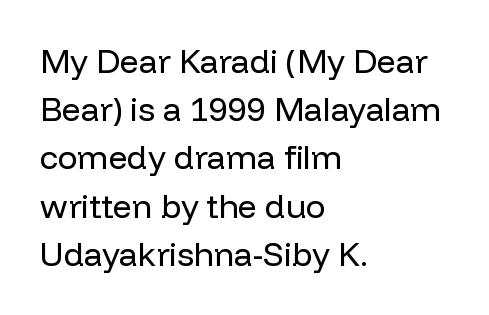
Q: Is the text bold? A: No.
Q: Is the text italic (slanted)? A: No, it is upright.
Q: Is the typeface a serif or a sans-serif typeface? A: Sans-serif.
Q: Is the text underlined? A: No.
Q: How is the paragraph aligned? A: Left-aligned.
Q: Is the spacing between letters normal or unusually wide? A: Normal.
Q: Is the spacing between lines tight, normal or loose? A: Normal.
Q: Width (condensed, normal, or wide)? A: Normal.
Q: Stroke contrast? A: Low.
Q: x-height? A: Medium.
Q: Monospaced? A: No.
